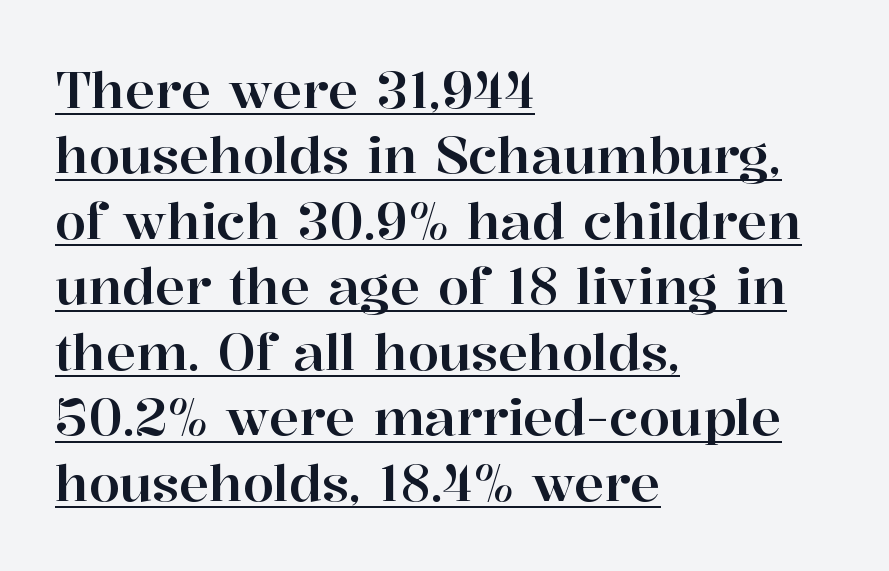
{"serif": "yes", "italic": "no", "width": "normal", "stroke_contrast": "high", "x_height": "medium", "monospaced": "no", "underline": "yes", "align": "left", "line_spacing": "normal", "line_spacing_ratio": 1.31, "letter_spacing": "normal", "letter_spacing_em": 0.0, "glyph_px": 50}
